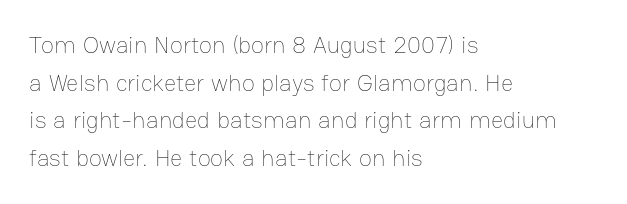
The image shows 24 px text type, upright; set left-aligned, normal line spacing (1.57x), normal letter spacing, not underlined.
